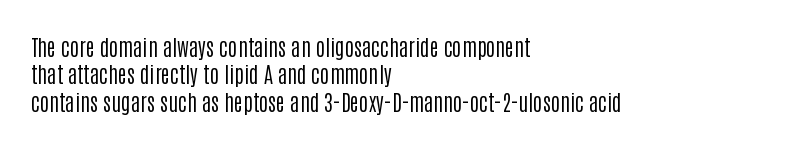
Rendered with straight, roman letterforms. Weight: not bold — regular or lighter. Words appear dense and cohesive because spacing is normal. Horizontal alignment here is leftward, the default for most running prose. A clean baseline with only descenders dipping below it.
